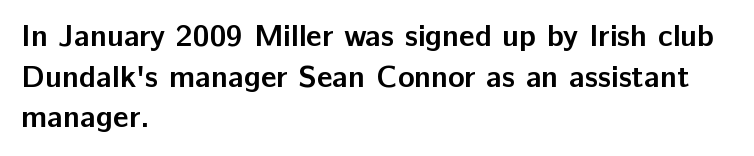
Nothing unusual about the tracking: characters are spaced as the font intends. Short and long lines alike share a common starting point at left. A normal amount of white space separates one row of letters from the next. Emphasis by weight is at full strength: bold. In terms of letterform style, serifs are entirely absent.
